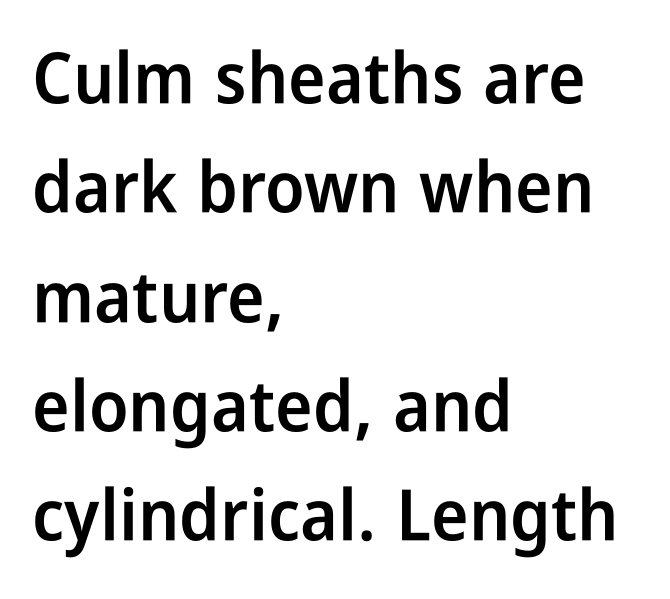
Q: Is the text bold? A: Semi-bold.
Q: Is the text italic (slanted)? A: No, it is upright.
Q: Is the typeface a serif or a sans-serif typeface? A: Sans-serif.
Q: Is the text underlined? A: No.
Q: How is the paragraph aligned? A: Left-aligned.
Q: Is the spacing between letters normal or unusually wide? A: Normal.
Q: Is the spacing between lines tight, normal or loose? A: Normal.
Q: Width (condensed, normal, or wide)? A: Condensed.
Q: Stroke contrast? A: Low.
Q: x-height? A: Medium.
Q: Monospaced? A: No.
